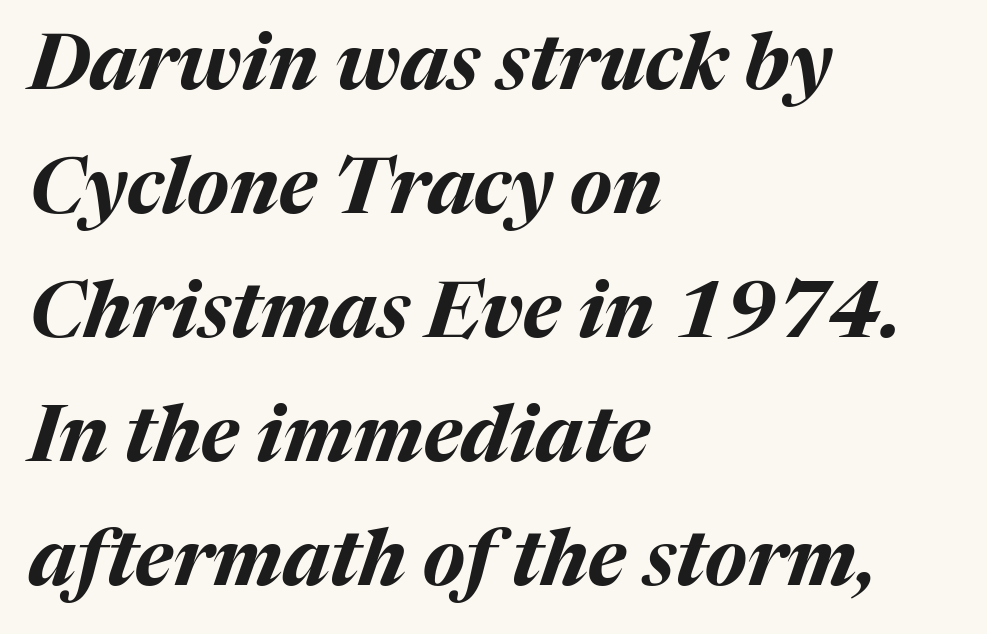
{"italic": "yes", "lean": "right", "slant_degrees": 17, "bold": "yes", "weight": "bold", "width": "normal", "stroke_contrast": "medium", "x_height": "medium", "monospaced": "no", "underline": "no", "align": "left", "line_spacing": "normal", "line_spacing_ratio": 1.59, "letter_spacing": "normal", "letter_spacing_em": 0.0, "glyph_px": 78}
